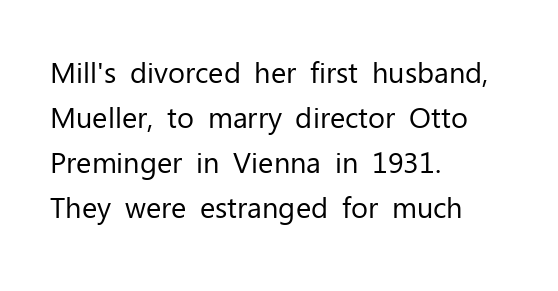
Q: Is the text bold? A: No.
Q: Is the text italic (slanted)? A: No, it is upright.
Q: Is the typeface a serif or a sans-serif typeface? A: Sans-serif.
Q: Is the text underlined? A: No.
Q: How is the paragraph aligned? A: Left-aligned.
Q: Is the spacing between letters normal or unusually wide? A: Normal.
Q: Is the spacing between lines tight, normal or loose? A: Normal.
Q: Width (condensed, normal, or wide)? A: Normal.
Q: Stroke contrast? A: Low.
Q: x-height? A: Medium.
Q: Monospaced? A: No.
